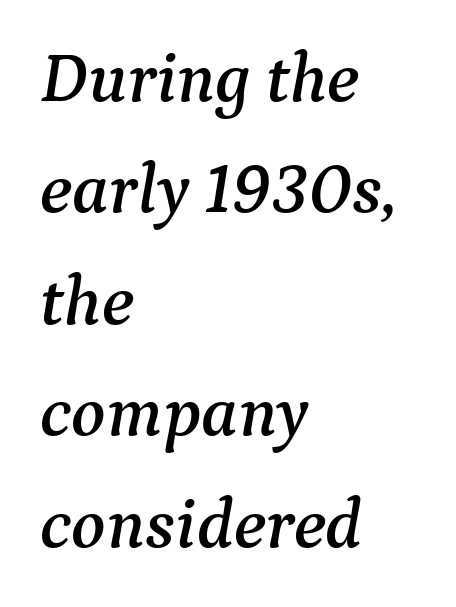
The image shows 71 px serif type, italic (leaning right); set left-aligned, normal line spacing (1.57x), normal letter spacing, not underlined; medium stroke contrast and a medium x-height.
